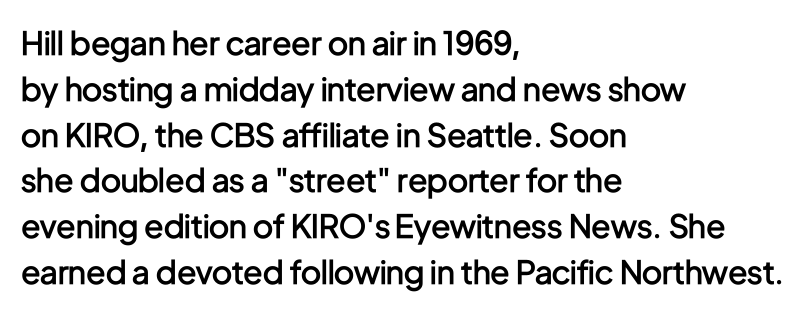
Does the copy run flush right? No — it runs flush left. The passage shown is typeset with a sans-serif family. Characters remain perfectly vertical along every line. Here the designer chose a conventional face with non-uniform glyph widths.
